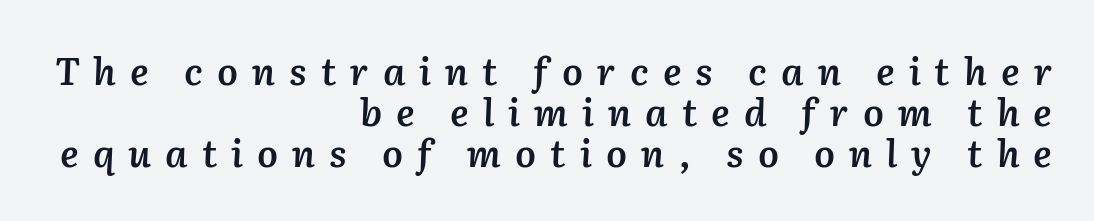
{"italic": "yes", "lean": "right", "slant_degrees": 2, "bold": "semi", "weight": "semibold", "width": "normal", "stroke_contrast": "medium", "x_height": "medium", "monospaced": "no", "underline": "no", "align": "right", "line_spacing": "tight", "line_spacing_ratio": 1.11, "letter_spacing": "wide", "letter_spacing_em": 0.38, "glyph_px": 37}
